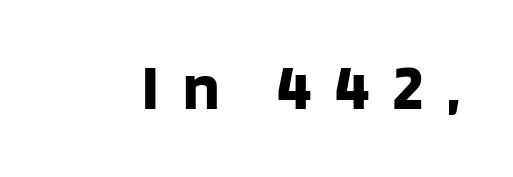
Ascenders rise straight up at ninety degrees. Does the type have serifs? No, each stem ends abruptly. Display-style spreading of the glyphs; the letterfit is very open. Its strokes are broad and dark, the hallmark of bold type. Words float on clear page, feet unadorned.
